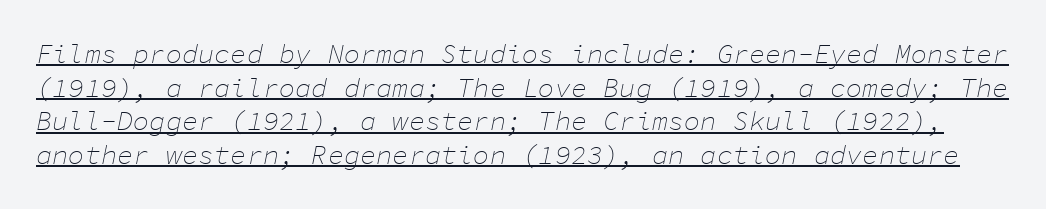
Q: Is the text bold? A: No.
Q: Is the text italic (slanted)? A: Yes, it leans right by about 11 degrees.
Q: Is the text underlined? A: Yes.
Q: Is the spacing between letters normal or unusually wide? A: Normal.
Q: Is the spacing between lines tight, normal or loose? A: Normal.
